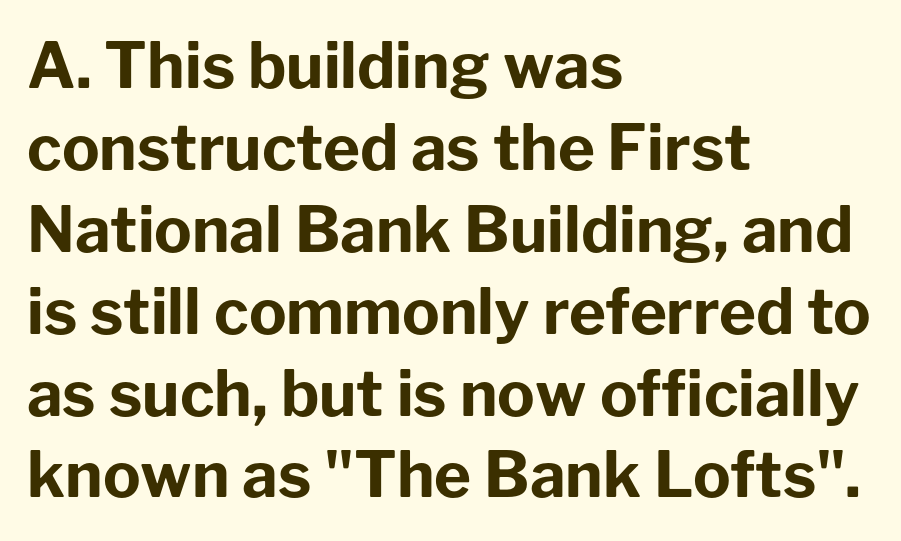
Here the designer chose a conventional face with non-uniform glyph widths. What weight is shown? A full bold with thick strokes. Teacher's note: observe the even left margin — that is flush-left alignment. Short note: letters normally spaced.
